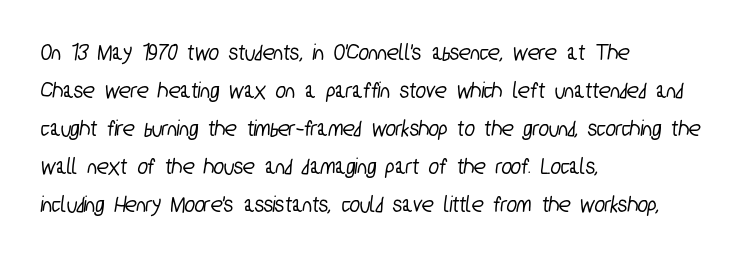
Characters follow at the spacing the type designer built in. Does the leading feel generous? No, just average. Quick note: underline off. The paragraph shown leans on its left margin.
